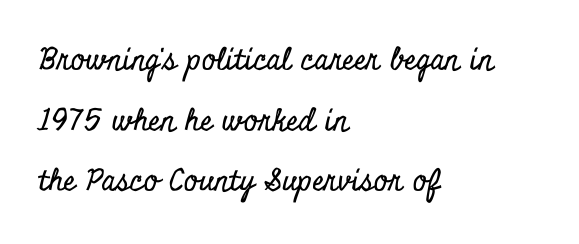
Q: Is the text italic (slanted)? A: Yes.
Q: Is the typeface a serif or a sans-serif typeface? A: Serif.
Q: Is the text underlined? A: No.
Q: How is the paragraph aligned? A: Left-aligned.
Q: Is the spacing between letters normal or unusually wide? A: Normal.
Q: Is the spacing between lines tight, normal or loose? A: Loose.
Q: Width (condensed, normal, or wide)? A: Condensed.
Q: Stroke contrast? A: Low.
Q: x-height? A: Small.
Q: Monospaced? A: No.
